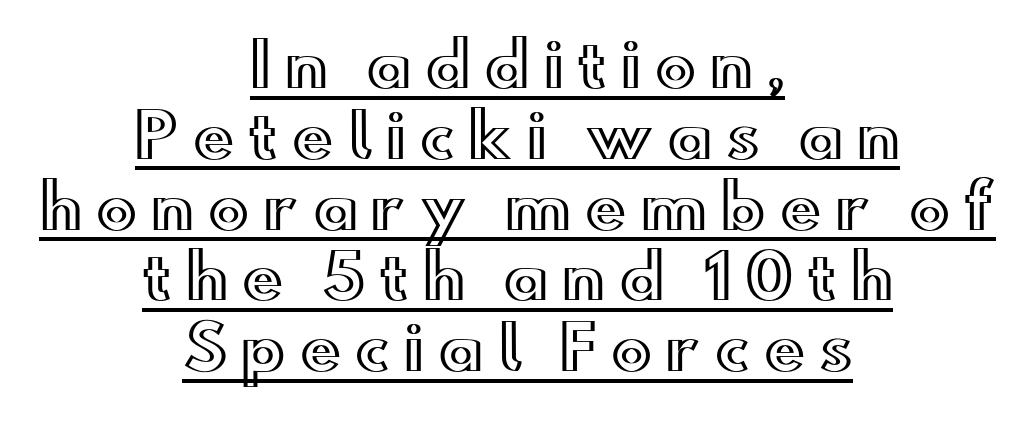
Q: Is the text italic (slanted)? A: No, it is upright.
Q: Is the text underlined? A: Yes.
Q: How is the paragraph aligned? A: Centered.
Q: Is the spacing between letters normal or unusually wide? A: Unusually wide.
Q: Width (condensed, normal, or wide)? A: Wide.
Q: x-height? A: Small.
Q: Monospaced? A: No.
